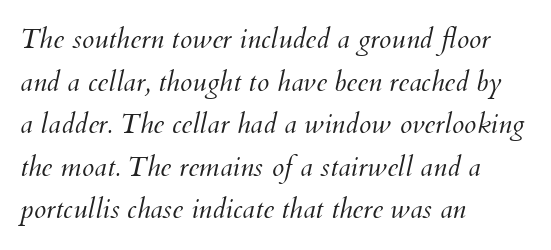
{"italic": "yes", "lean": "right", "slant_degrees": 12, "bold": "no", "weight": "light", "width": "normal", "stroke_contrast": "medium", "x_height": "small", "monospaced": "no", "underline": "no", "align": "left", "line_spacing": "normal", "line_spacing_ratio": 1.52, "letter_spacing": "normal", "letter_spacing_em": 0.0, "glyph_px": 28}
